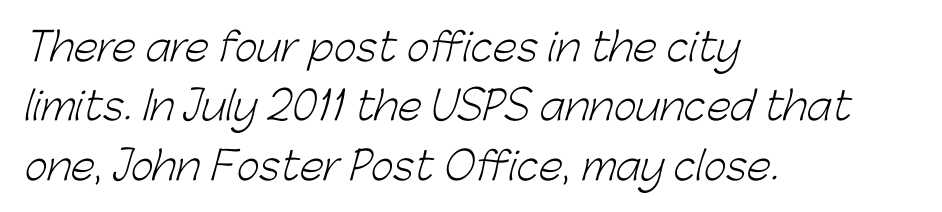
The image shows 39 px light sans-serif type; set left-aligned, normal line spacing (1.52x), normal letter spacing, not underlined; low stroke contrast and a medium x-height.
